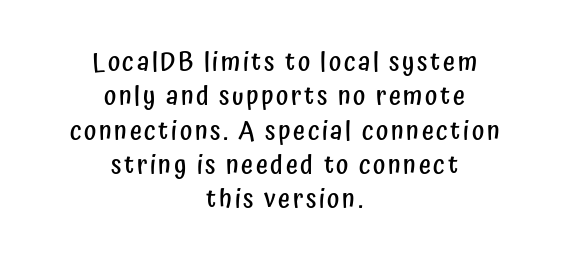
Q: Is the text bold? A: Semi-bold.
Q: Is the text italic (slanted)? A: No, it is upright.
Q: Is the text underlined? A: No.
Q: How is the paragraph aligned? A: Centered.
Q: Is the spacing between lines tight, normal or loose? A: Normal.
